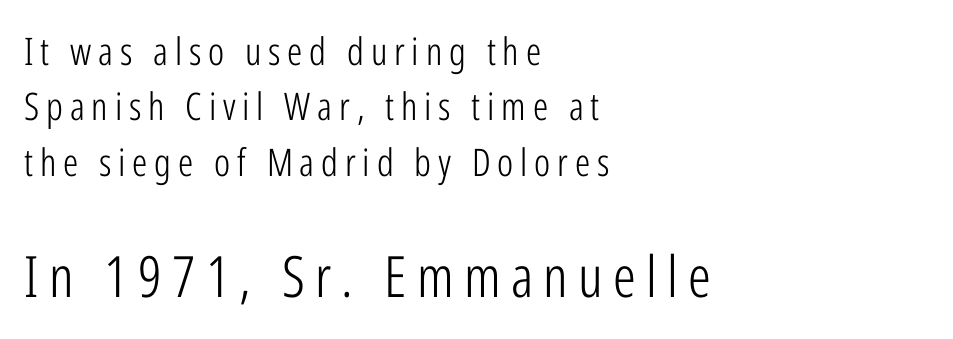
No extra ink here — the face is not bold. Look at the bottom of the vertical strokes: they stop flat, with no serifs. Clear beneath every line of the passage. Scale increases going downward across the two blocks. A typesetter would mark this as roman, not italic.
